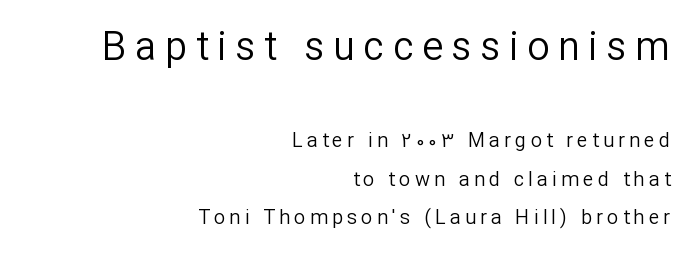
Q: Is the text bold? A: No.
Q: Is the text italic (slanted)? A: No, it is upright.
Q: Is the typeface a serif or a sans-serif typeface? A: Sans-serif.
Q: Is the text underlined? A: No.
Q: How is the paragraph aligned? A: Right-aligned.
Q: Is the spacing between letters normal or unusually wide? A: Unusually wide.
Q: Is the spacing between lines tight, normal or loose? A: Loose.
Q: Which block of text is set in a larger size, the first (top) or the second (bottom)? A: The first (top) one.
Q: Width (condensed, normal, or wide)? A: Normal.
Q: Stroke contrast? A: Low.
Q: x-height? A: Medium.
Q: Monospaced? A: No.
